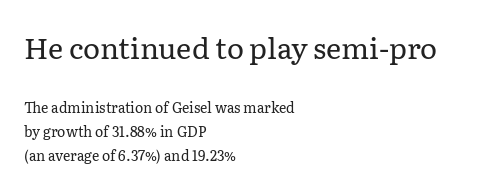
The image shows 29 px regular-weight serif type, upright; set left-aligned, normal line spacing (1.69x), normal letter spacing, not underlined; the first (top) block is 2.07x larger; low stroke contrast and a medium x-height.
